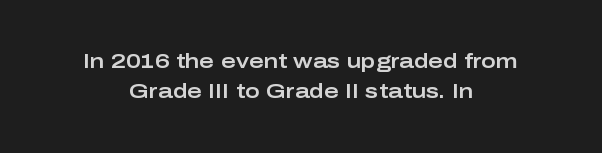
The image shows 20 px text type, upright; set centered, normal line spacing (1.48x), normal letter spacing, not underlined.
